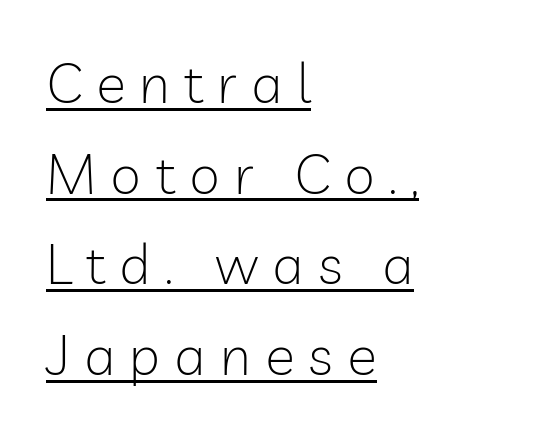
The image shows 56 px light sans-serif type, upright; set left-aligned, normal line spacing (1.62x), unusually wide letter spacing (+0.25 em), underlined; low stroke contrast and a medium x-height.
